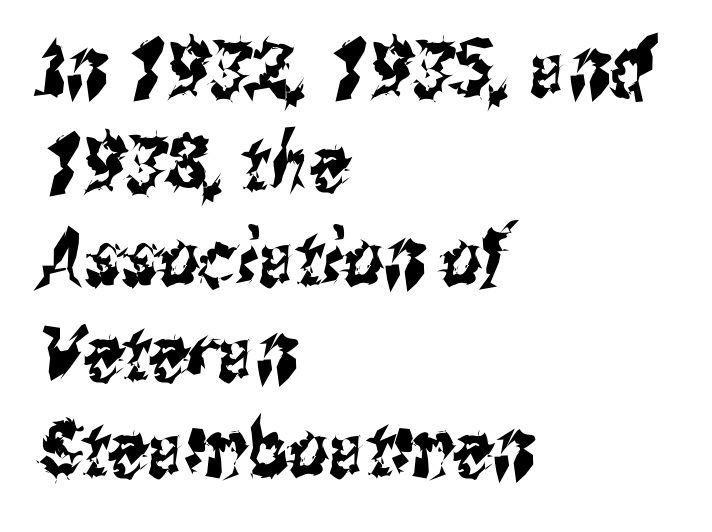
A clean baseline with only descenders dipping below it. The passage is arranged the way most books set body copy — flush left. These lines keep a tight, regular rhythm from letter to letter. Regarding serifs, this sample does without them.
